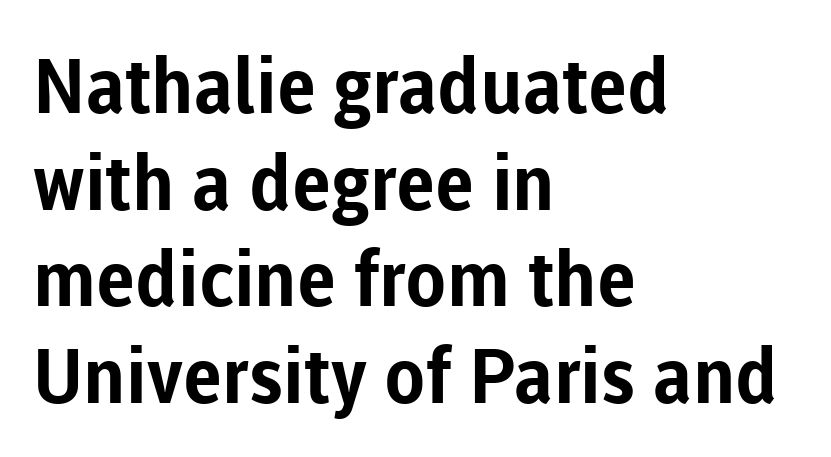
{"serif": "no", "italic": "no", "bold": "yes", "weight": "bold", "width": "normal", "stroke_contrast": "low", "x_height": "medium", "monospaced": "no", "underline": "no", "align": "left", "line_spacing": "normal", "line_spacing_ratio": 1.27, "letter_spacing": "normal", "letter_spacing_em": 0.0, "glyph_px": 76}
